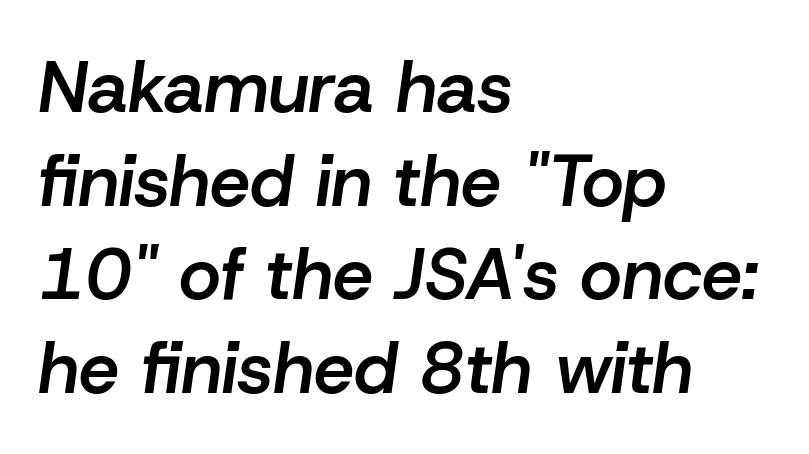
The image shows 72 px semibold type, italic (leaning right); set left-aligned, normal line spacing (1.3x), normal letter spacing, not underlined; low stroke contrast and a medium x-height.
